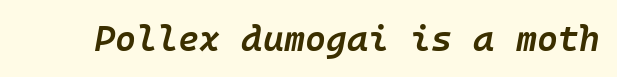
Q: Is the text bold? A: Semi-bold.
Q: Is the text italic (slanted)? A: Yes, it leans right by about 10 degrees.
Q: Is the text underlined? A: No.
Q: Is the spacing between letters normal or unusually wide? A: Normal.
Q: Width (condensed, normal, or wide)? A: Normal.
Q: Stroke contrast? A: Low.
Q: x-height? A: Medium.
